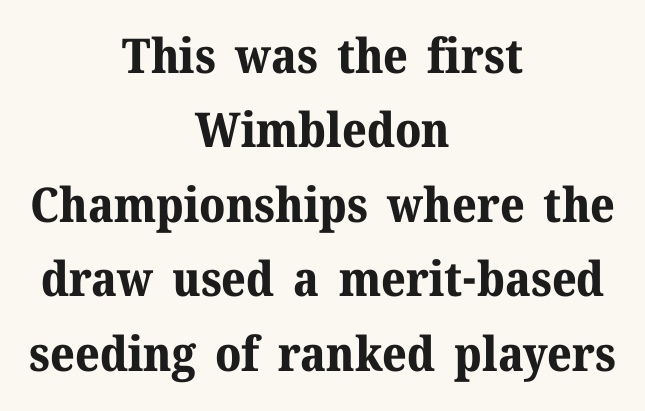
{"serif": "yes", "italic": "no", "bold": "yes", "weight": "bold", "width": "normal", "stroke_contrast": "medium", "x_height": "medium", "monospaced": "no", "underline": "no", "align": "center", "line_spacing": "normal", "line_spacing_ratio": 1.55, "letter_spacing": "normal", "letter_spacing_em": 0.0, "glyph_px": 48}
